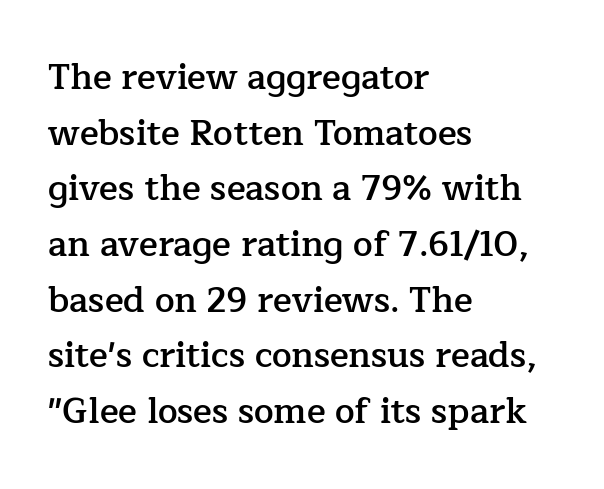
Q: Is the text bold? A: Semi-bold.
Q: Is the text italic (slanted)? A: No, it is upright.
Q: Is the typeface a serif or a sans-serif typeface? A: Serif.
Q: Is the text underlined? A: No.
Q: How is the paragraph aligned? A: Left-aligned.
Q: Is the spacing between letters normal or unusually wide? A: Normal.
Q: Is the spacing between lines tight, normal or loose? A: Normal.
Q: Width (condensed, normal, or wide)? A: Normal.
Q: Stroke contrast? A: Low.
Q: x-height? A: Medium.
Q: Monospaced? A: No.
